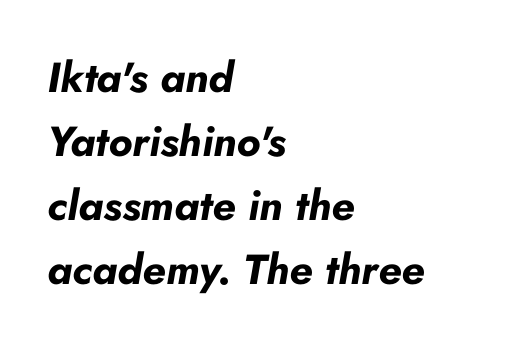
Q: Is the text bold? A: Yes.
Q: Is the text italic (slanted)? A: Yes, it leans right by about 10 degrees.
Q: Is the text underlined? A: No.
Q: How is the paragraph aligned? A: Left-aligned.
Q: Is the spacing between letters normal or unusually wide? A: Normal.
Q: Is the spacing between lines tight, normal or loose? A: Normal.
Q: Width (condensed, normal, or wide)? A: Normal.
Q: Stroke contrast? A: Low.
Q: x-height? A: Small.
Q: Monospaced? A: No.
